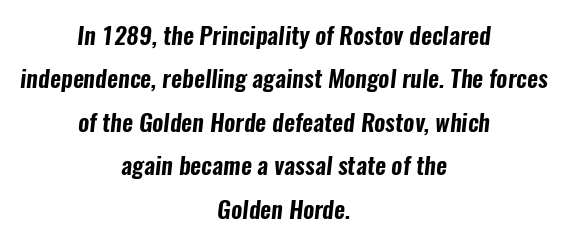
The image shows 24 px text type; set centered, line spacing 1.81x, normal letter spacing, not underlined.
